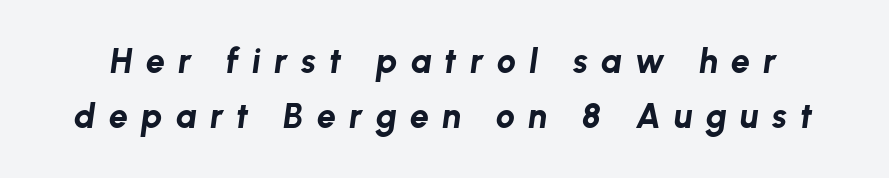
Q: Is the text bold? A: Yes.
Q: Is the text italic (slanted)? A: Yes, it leans right by about 8 degrees.
Q: Is the text underlined? A: No.
Q: Is the spacing between letters normal or unusually wide? A: Unusually wide.
Q: Is the spacing between lines tight, normal or loose? A: Normal.
Q: Width (condensed, normal, or wide)? A: Normal.
Q: Stroke contrast? A: Low.
Q: x-height? A: Medium.
Q: Monospaced? A: No.
